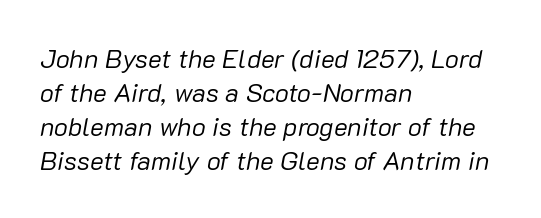
The image shows 26 px text type, italic (leaning right); set left-aligned, normal line spacing (1.31x), normal letter spacing, not underlined.
